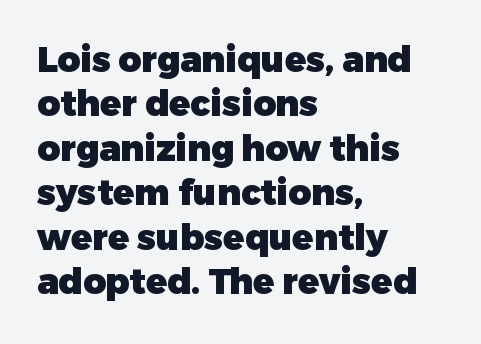
Q: Is the text bold? A: Yes.
Q: Is the text italic (slanted)? A: No, it is upright.
Q: Is the typeface a serif or a sans-serif typeface? A: Sans-serif.
Q: Is the text underlined? A: No.
Q: How is the paragraph aligned? A: Left-aligned.
Q: Is the spacing between letters normal or unusually wide? A: Normal.
Q: Is the spacing between lines tight, normal or loose? A: Normal.
Q: Width (condensed, normal, or wide)? A: Normal.
Q: Stroke contrast? A: Low.
Q: x-height? A: Medium.
Q: Monospaced? A: No.
